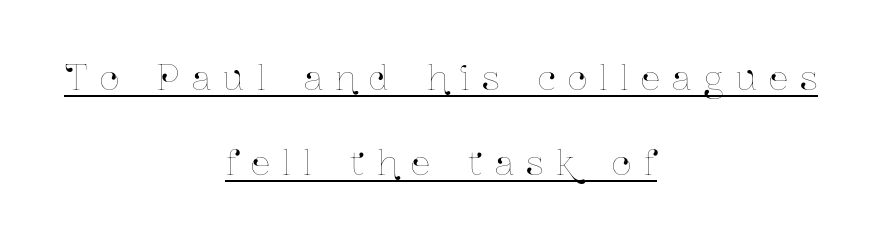
The image shows 34 px condensed type, upright; set centered, loose line spacing (2.49x), unusually wide letter spacing (+0.37 em), underlined; low stroke contrast and a medium x-height.
